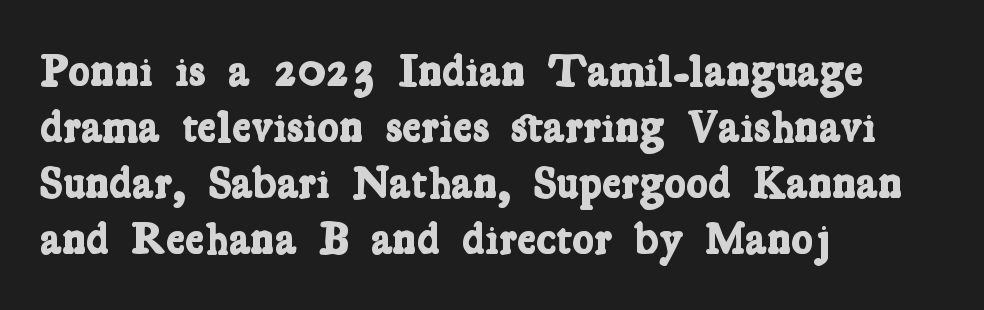
{"serif": "yes", "bold": "yes", "weight": "bold", "width": "condensed", "stroke_contrast": "low", "x_height": "medium", "monospaced": "no", "underline": "no", "align": "left", "line_spacing_ratio": 1.22, "letter_spacing": "normal", "letter_spacing_em": 0.0, "glyph_px": 46}
